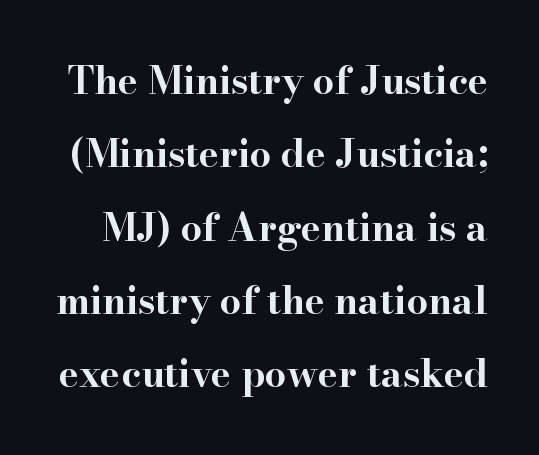
Q: Is the text bold? A: Yes.
Q: Is the text italic (slanted)? A: No, it is upright.
Q: Is the typeface a serif or a sans-serif typeface? A: Serif.
Q: Is the text underlined? A: No.
Q: Is the spacing between letters normal or unusually wide? A: Normal.
Q: Is the spacing between lines tight, normal or loose? A: Loose.
Q: Width (condensed, normal, or wide)? A: Wide.
Q: Stroke contrast? A: High.
Q: x-height? A: Small.
Q: Monospaced? A: No.
